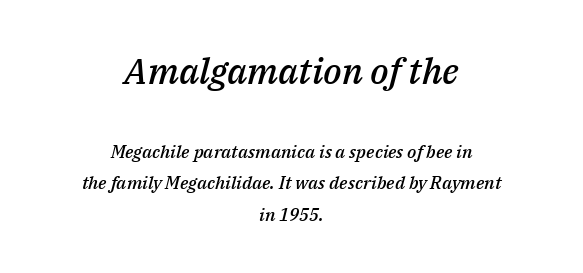
{"italic": "yes", "lean": "right", "slant_degrees": 14, "bold": "semi", "weight": "semibold", "width": "normal", "stroke_contrast": "medium", "x_height": "medium", "monospaced": "no", "underline": "no", "align": "center", "line_spacing_ratio": 1.75, "letter_spacing": "normal", "letter_spacing_em": 0.0, "larger_block": "first", "size_ratio": 2.0, "glyph_px": 36}
